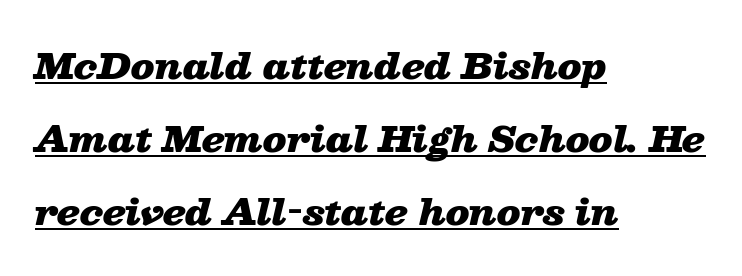
Q: Is the text bold? A: Yes.
Q: Is the text italic (slanted)? A: Yes, it leans right by about 13 degrees.
Q: Is the text underlined? A: Yes.
Q: How is the paragraph aligned? A: Left-aligned.
Q: Is the spacing between letters normal or unusually wide? A: Normal.
Q: Is the spacing between lines tight, normal or loose? A: Loose.
Q: Width (condensed, normal, or wide)? A: Wide.
Q: Stroke contrast? A: Low.
Q: x-height? A: Medium.
Q: Monospaced? A: No.
